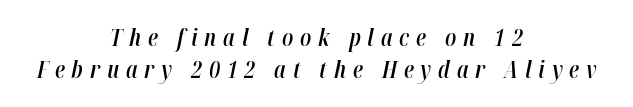
{"italic": "yes", "lean": "right", "slant_degrees": 12, "bold": "semi", "underline": "no", "align": "center", "line_spacing": "normal", "line_spacing_ratio": 1.41, "letter_spacing": "wide", "letter_spacing_em": 0.3, "glyph_px": 23}
